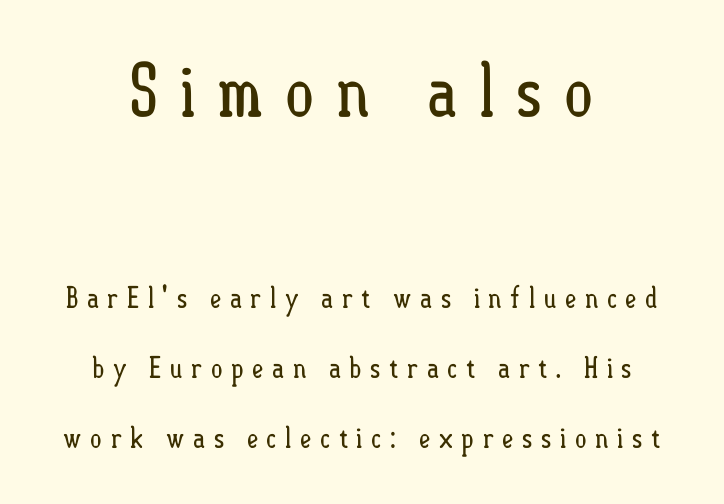
Unlike italic type, these characters show no tilt at all. The paragraph has two soft edges and a firm central axis. The initial chunk of copy outweighs the following chunk in type size. The weight would be labelled regular, book, light, or lighter still. Regarding leading, the lines here are spaced well apart. The letters are spread apart with noticeably loose tracking.
